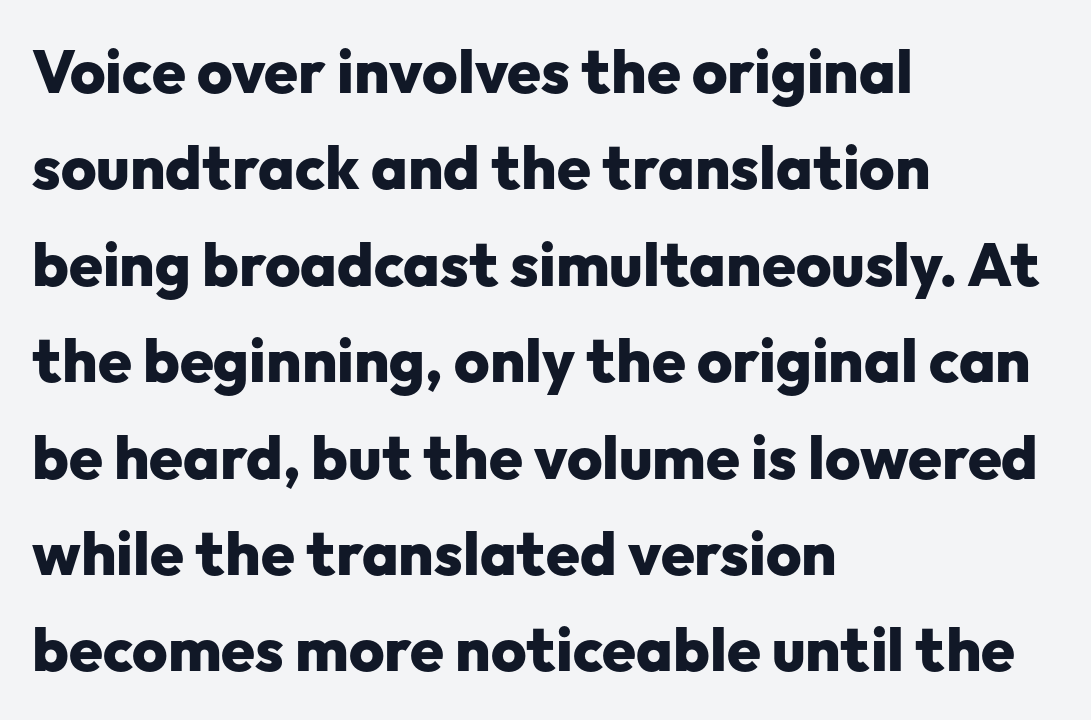
{"serif": "no", "italic": "no", "bold": "yes", "weight": "heavy", "width": "normal", "stroke_contrast": "low", "x_height": "medium", "monospaced": "no", "underline": "no", "align": "left", "line_spacing": "normal", "line_spacing_ratio": 1.58, "letter_spacing": "normal", "letter_spacing_em": 0.0, "glyph_px": 61}
